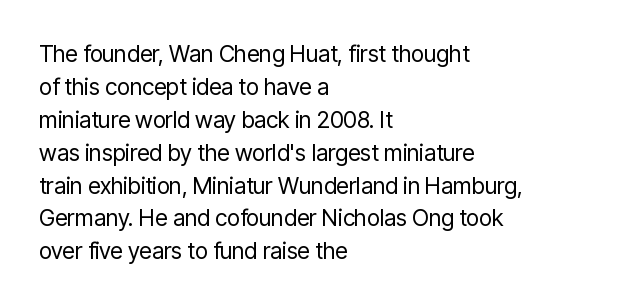
Q: Is the text bold? A: No.
Q: Is the text italic (slanted)? A: No, it is upright.
Q: Is the text underlined? A: No.
Q: How is the paragraph aligned? A: Left-aligned.
Q: Is the spacing between letters normal or unusually wide? A: Normal.
Q: Is the spacing between lines tight, normal or loose? A: Normal.
